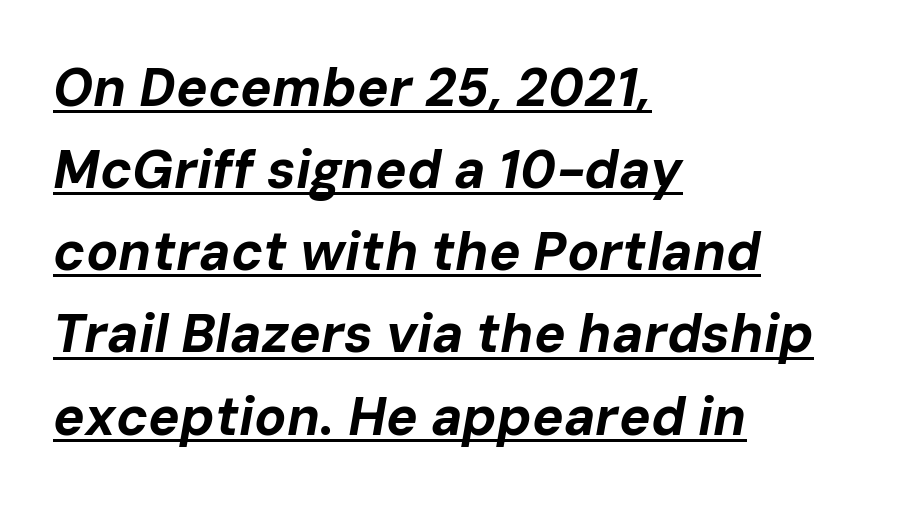
Q: Is the text bold? A: Yes.
Q: Is the text italic (slanted)? A: Yes, it leans right by about 10 degrees.
Q: Is the text underlined? A: Yes.
Q: How is the paragraph aligned? A: Left-aligned.
Q: Is the spacing between letters normal or unusually wide? A: Normal.
Q: Is the spacing between lines tight, normal or loose? A: Normal.
Q: Width (condensed, normal, or wide)? A: Normal.
Q: Stroke contrast? A: Low.
Q: x-height? A: Medium.
Q: Monospaced? A: No.
